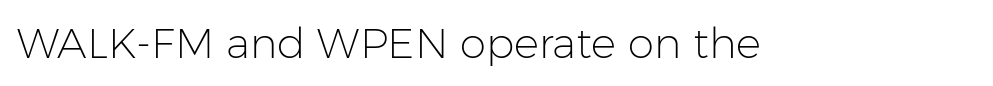
Q: Is the text bold? A: No.
Q: Is the text italic (slanted)? A: No, it is upright.
Q: Is the typeface a serif or a sans-serif typeface? A: Sans-serif.
Q: Is the text underlined? A: No.
Q: Is the spacing between letters normal or unusually wide? A: Normal.
Q: Width (condensed, normal, or wide)? A: Normal.
Q: Stroke contrast? A: Low.
Q: x-height? A: Medium.
Q: Monospaced? A: No.
